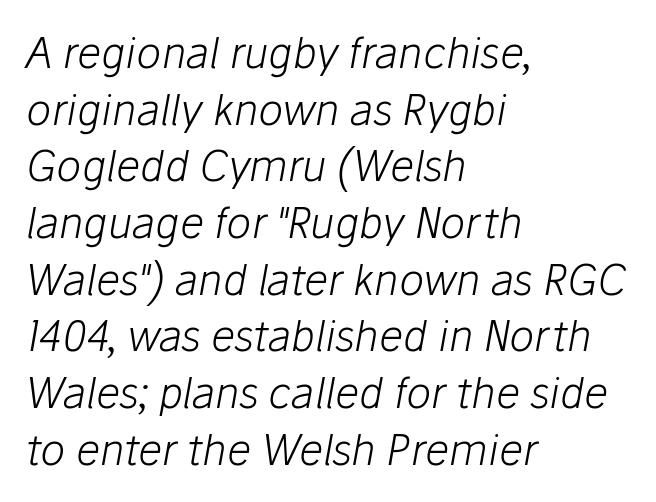
{"italic": "yes", "lean": "right", "slant_degrees": 10, "bold": "no", "weight": "light", "width": "normal", "stroke_contrast": "low", "x_height": "medium", "monospaced": "no", "underline": "no", "align": "left", "line_spacing": "normal", "line_spacing_ratio": 1.35, "letter_spacing": "normal", "letter_spacing_em": 0.0, "glyph_px": 42}
